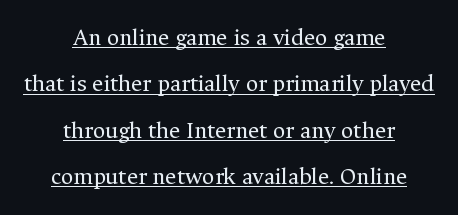
Does the lettering tilt? It doesn't — this is upright. Every row of glyphs is offset so its center matches the block's center. One glance says open: line gaps are wider than usual. Bold? No — there's no thickening of the strokes. The rendered words wear a rule along their underside.
